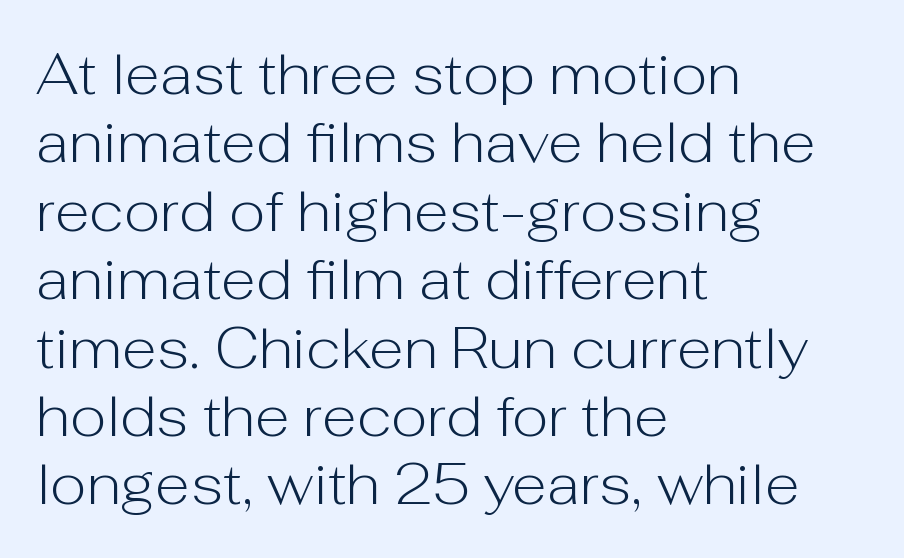
The image shows 57 px light sans-serif type, upright; set left-aligned, line spacing 1.2x, normal letter spacing, not underlined; low stroke contrast and a medium x-height.
